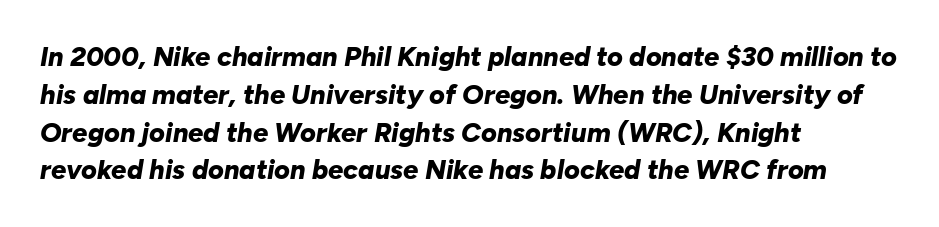
{"italic": "yes", "lean": "right", "slant_degrees": 10, "bold": "yes", "underline": "no", "align": "left", "line_spacing": "normal", "line_spacing_ratio": 1.4, "letter_spacing": "normal", "letter_spacing_em": 0.0, "glyph_px": 27}
